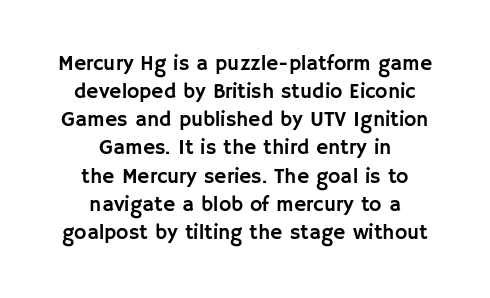
One-word summary of the alignment: center. Here the glyphs are tracked normally, forming tight word shapes. If you drew a line through each stem, it would be perfectly vertical. Interline gaps are of average width in this sample. Any mark beneath the type? The region is blank.
